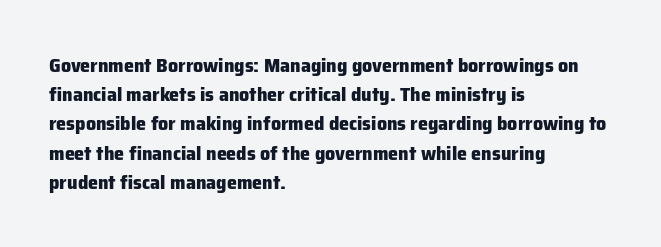
The image shows 20 px bold type, upright; set left-aligned, normal line spacing (1.46x), normal letter spacing, not underlined.
